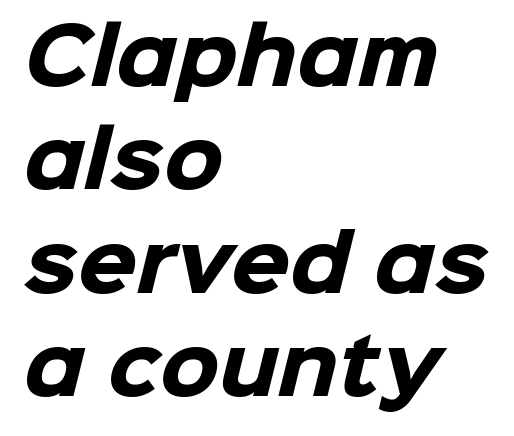
{"serif": "no", "bold": "yes", "weight": "heavy", "width": "normal", "stroke_contrast": "low", "x_height": "medium", "monospaced": "no", "underline": "no", "align": "left", "line_spacing": "normal", "line_spacing_ratio": 1.36, "letter_spacing": "normal", "letter_spacing_em": 0.0, "glyph_px": 76}
